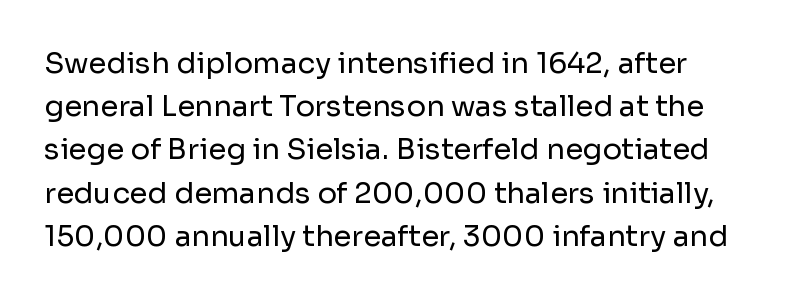
Q: Is the text bold? A: No.
Q: Is the text italic (slanted)? A: No, it is upright.
Q: Is the typeface a serif or a sans-serif typeface? A: Sans-serif.
Q: Is the text underlined? A: No.
Q: Is the spacing between letters normal or unusually wide? A: Normal.
Q: Is the spacing between lines tight, normal or loose? A: Normal.
Q: Width (condensed, normal, or wide)? A: Normal.
Q: Stroke contrast? A: Low.
Q: x-height? A: Medium.
Q: Monospaced? A: No.
